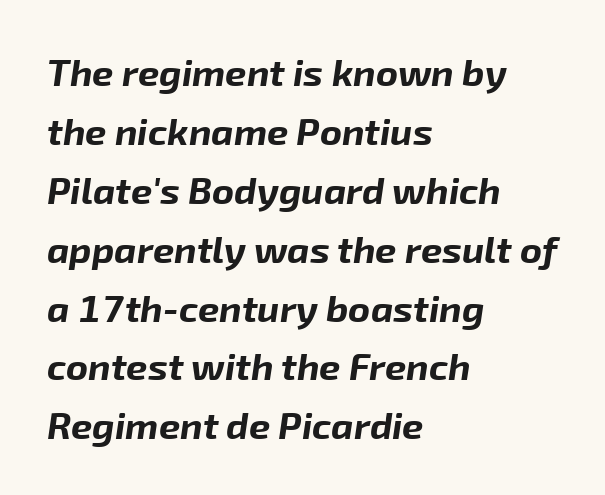
Q: Is the text bold? A: Yes.
Q: Is the text italic (slanted)? A: Yes, it leans right by about 8 degrees.
Q: Is the text underlined? A: No.
Q: How is the paragraph aligned? A: Left-aligned.
Q: Is the spacing between letters normal or unusually wide? A: Normal.
Q: Is the spacing between lines tight, normal or loose? A: Normal.
Q: Width (condensed, normal, or wide)? A: Normal.
Q: Stroke contrast? A: Low.
Q: x-height? A: Medium.
Q: Monospaced? A: No.
